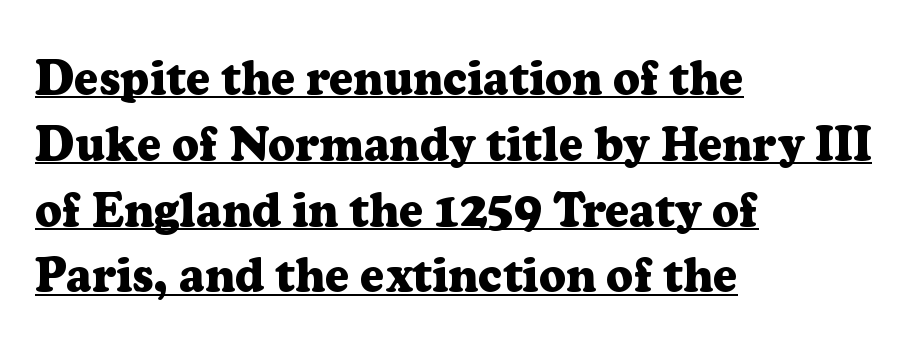
Q: Is the text bold? A: Yes.
Q: Is the text italic (slanted)? A: No, it is upright.
Q: Is the typeface a serif or a sans-serif typeface? A: Serif.
Q: Is the text underlined? A: Yes.
Q: How is the paragraph aligned? A: Left-aligned.
Q: Is the spacing between letters normal or unusually wide? A: Normal.
Q: Is the spacing between lines tight, normal or loose? A: Normal.
Q: Width (condensed, normal, or wide)? A: Normal.
Q: Stroke contrast? A: Low.
Q: x-height? A: Medium.
Q: Monospaced? A: No.
